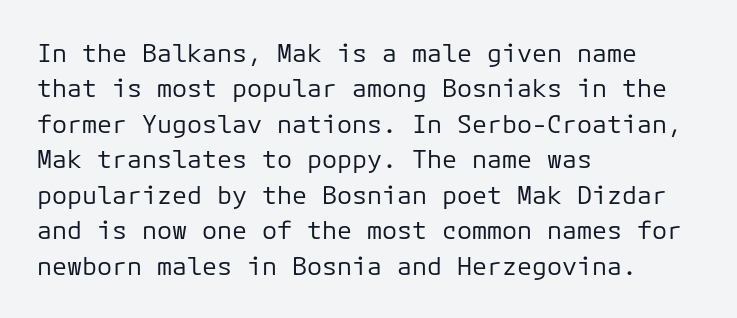
Plain, unruled lines of type. Is the type heavy? It reads as light-to-regular instead. Interline gaps are of average width in this sample. In terms of posture, this sample is upright. These lines are set flush left with a ragged right edge. Nothing unusual about the tracking: characters are spaced as the font intends.
